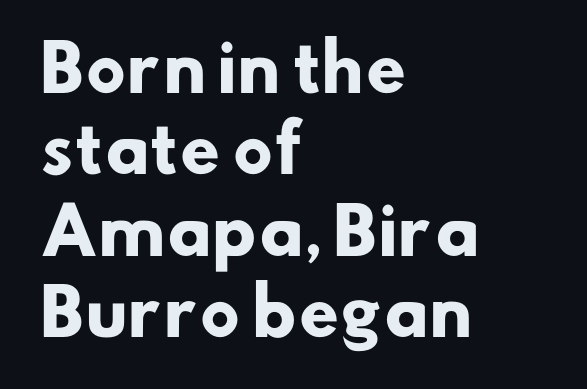
{"serif": "no", "bold": "yes", "weight": "heavy", "width": "normal", "stroke_contrast": "low", "x_height": "small", "monospaced": "no", "underline": "no", "align": "left", "line_spacing": "normal", "line_spacing_ratio": 1.27, "letter_spacing": "normal", "letter_spacing_em": 0.0, "glyph_px": 64}
